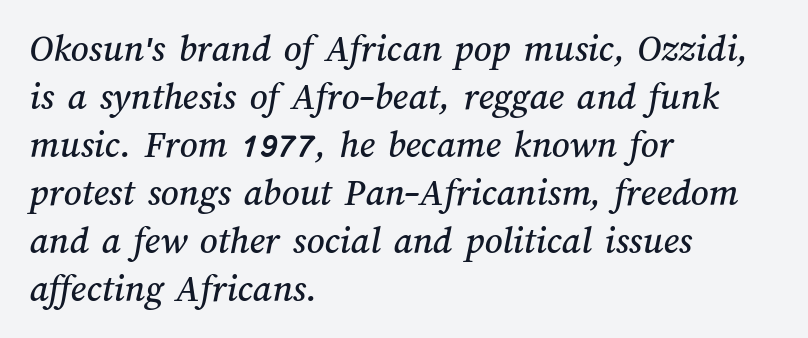
The image shows 39 px text type; set left-aligned, line spacing 1.23x, normal letter spacing, not underlined; medium stroke contrast and a medium x-height.
